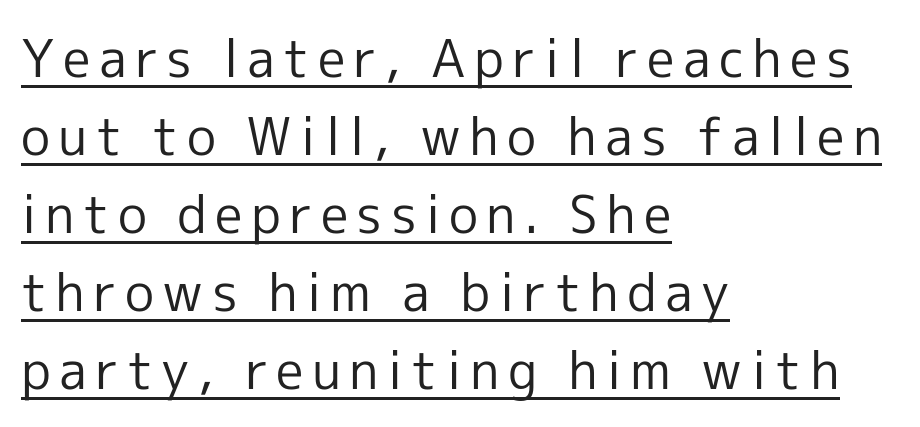
Q: Is the text bold? A: No.
Q: Is the text italic (slanted)? A: No, it is upright.
Q: Is the typeface a serif or a sans-serif typeface? A: Sans-serif.
Q: Is the text underlined? A: Yes.
Q: How is the paragraph aligned? A: Left-aligned.
Q: Is the spacing between lines tight, normal or loose? A: Normal.
Q: Width (condensed, normal, or wide)? A: Normal.
Q: x-height? A: Medium.
Q: Monospaced? A: No.
